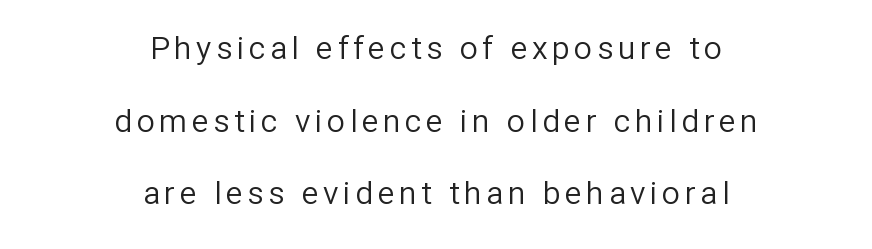
Q: Is the text bold? A: No.
Q: Is the text italic (slanted)? A: No, it is upright.
Q: Is the typeface a serif or a sans-serif typeface? A: Sans-serif.
Q: Is the text underlined? A: No.
Q: How is the paragraph aligned? A: Centered.
Q: Is the spacing between lines tight, normal or loose? A: Loose.
Q: Width (condensed, normal, or wide)? A: Normal.
Q: Stroke contrast? A: Low.
Q: x-height? A: Medium.
Q: Monospaced? A: No.
